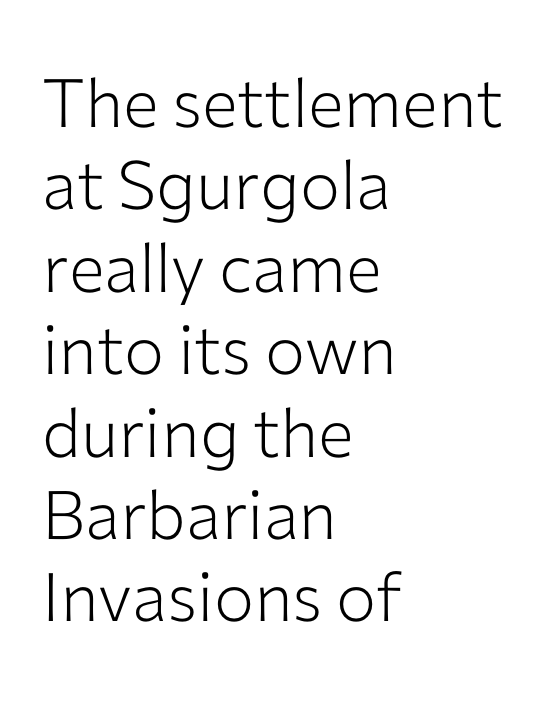
Teacher's note: observe the even left margin — that is flush-left alignment. Is this a fixed-width face? No — the glyphs have proportional, varying widths. Stems and bowls with no extra thickness — not bold. Each row of text sits above clean, open space.
